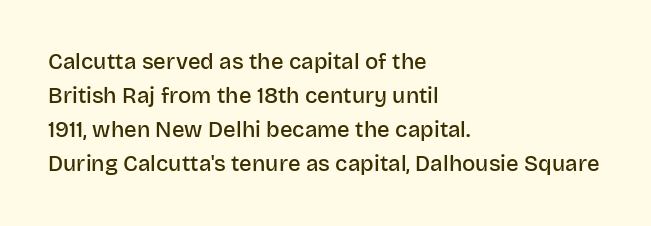
Q: Is the text bold? A: Semi-bold.
Q: Is the text italic (slanted)? A: No, it is upright.
Q: Is the text underlined? A: No.
Q: How is the paragraph aligned? A: Left-aligned.
Q: Is the spacing between letters normal or unusually wide? A: Normal.
Q: Is the spacing between lines tight, normal or loose? A: Normal.
